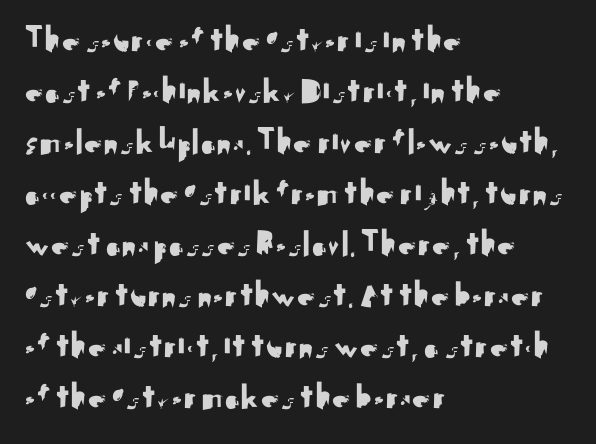
Q: Is the text italic (slanted)? A: No, it is upright.
Q: Is the typeface a serif or a sans-serif typeface? A: Sans-serif.
Q: Is the text underlined? A: No.
Q: How is the paragraph aligned? A: Left-aligned.
Q: Is the spacing between letters normal or unusually wide? A: Normal.
Q: Is the spacing between lines tight, normal or loose? A: Normal.
Q: Width (condensed, normal, or wide)? A: Normal.
Q: Stroke contrast? A: Medium.
Q: x-height? A: Small.
Q: Monospaced? A: No.
